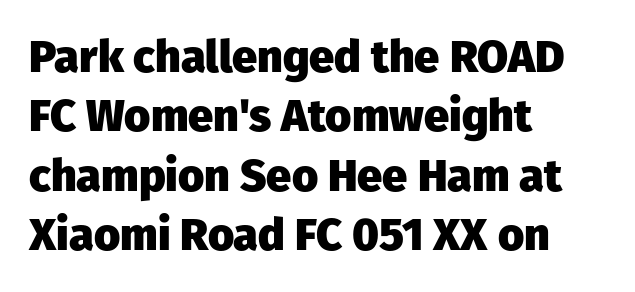
Q: Is the text bold? A: Yes.
Q: Is the text italic (slanted)? A: No, it is upright.
Q: Is the typeface a serif or a sans-serif typeface? A: Sans-serif.
Q: Is the text underlined? A: No.
Q: How is the paragraph aligned? A: Left-aligned.
Q: Is the spacing between letters normal or unusually wide? A: Normal.
Q: Is the spacing between lines tight, normal or loose? A: Normal.
Q: Width (condensed, normal, or wide)? A: Normal.
Q: Stroke contrast? A: Low.
Q: x-height? A: Medium.
Q: Monospaced? A: No.
